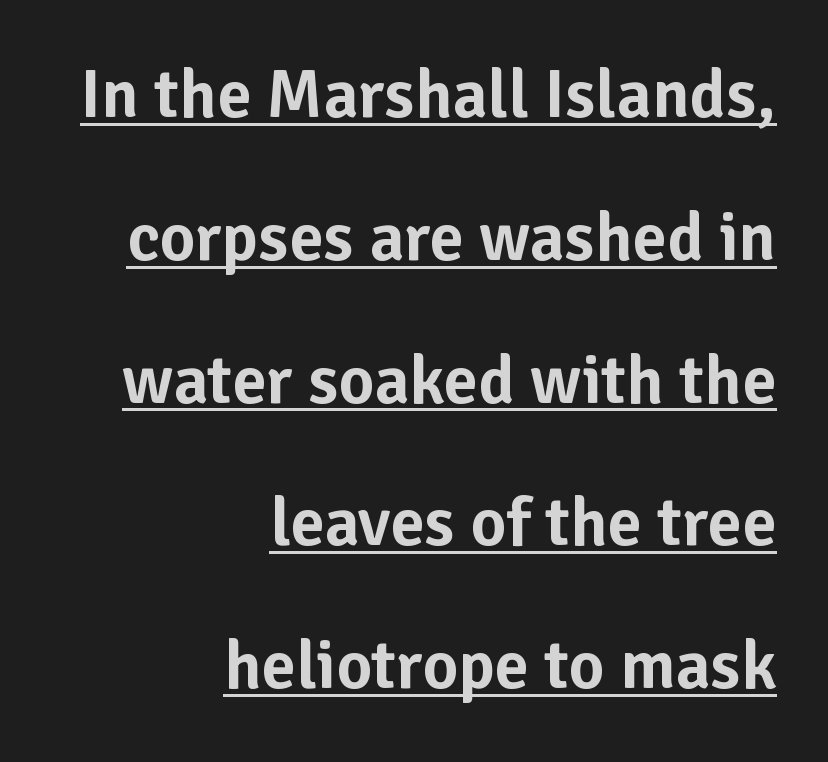
The image shows 69 px sans-serif type, upright; set right-aligned, loose line spacing (2.07x), normal letter spacing, underlined; low stroke contrast and a medium x-height.
